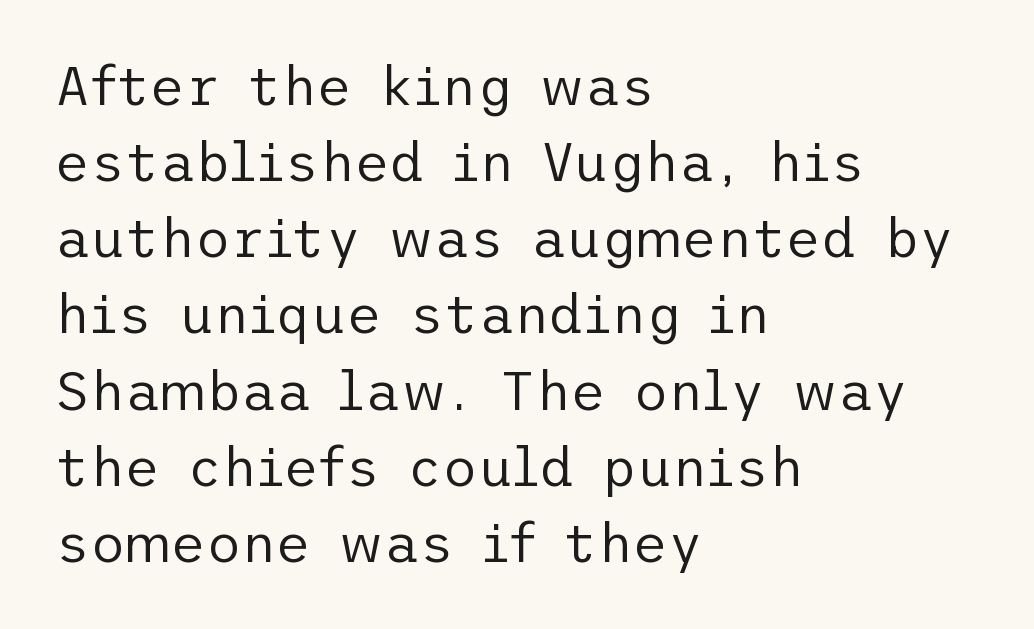
{"serif": "no", "italic": "no", "bold": "no", "weight": "regular", "width": "normal", "stroke_contrast": "low", "x_height": "medium", "underline": "no", "align": "left", "line_spacing": "normal", "line_spacing_ratio": 1.41, "letter_spacing": "normal", "letter_spacing_em": 0.0, "glyph_px": 54}
